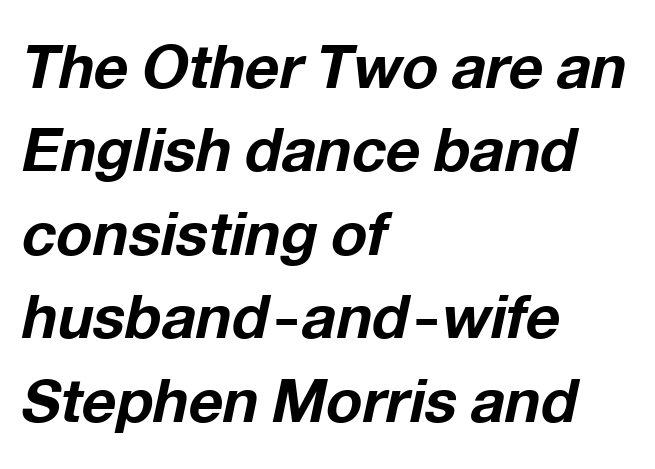
Q: Is the text bold? A: Yes.
Q: Is the text italic (slanted)? A: Yes, it leans right by about 12 degrees.
Q: Is the text underlined? A: No.
Q: How is the paragraph aligned? A: Left-aligned.
Q: Is the spacing between letters normal or unusually wide? A: Normal.
Q: Is the spacing between lines tight, normal or loose? A: Normal.
Q: Width (condensed, normal, or wide)? A: Normal.
Q: Stroke contrast? A: Low.
Q: x-height? A: Medium.
Q: Monospaced? A: No.
